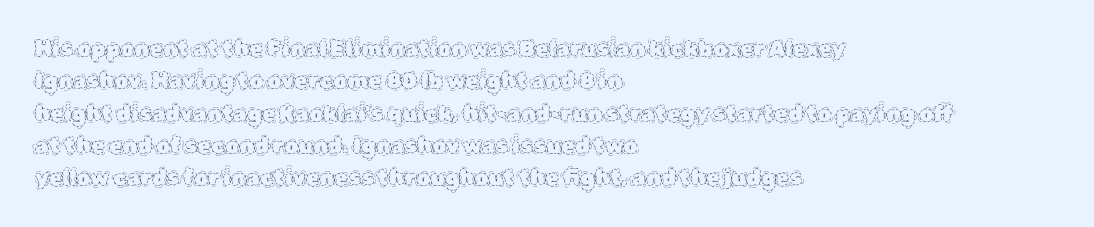
Does extra space separate the letters? No, they use regular spacing. Compared with a typical body face, this is equally light or lighter still. Casual observation: everything's shoved over to the left. This sample keeps an unexceptional amount of space between lines.
